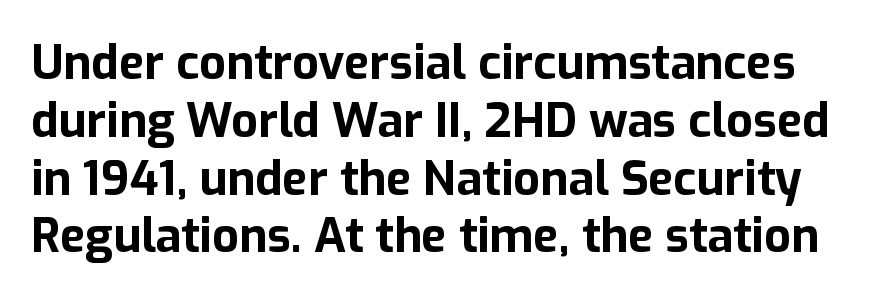
Nobody drew a line under any word here. No feet cap the strokes, marking this as sans-serif type. These words are printed bold, with thick strokes throughout. Ordinary non-slanted type is in use. Is this a fixed-width face? No — the glyphs have proportional, varying widths.
